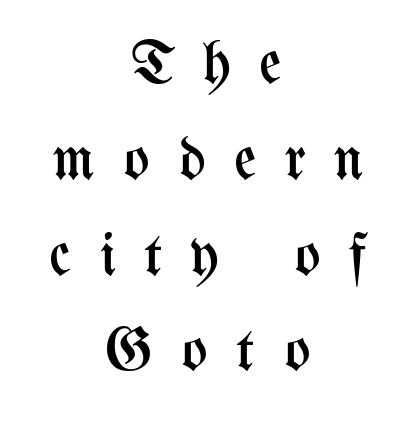
Q: Is the text bold? A: No.
Q: Is the text italic (slanted)? A: No, it is upright.
Q: Is the text underlined? A: No.
Q: How is the paragraph aligned? A: Centered.
Q: Is the spacing between letters normal or unusually wide? A: Unusually wide.
Q: Is the spacing between lines tight, normal or loose? A: Normal.
Q: Width (condensed, normal, or wide)? A: Condensed.
Q: Stroke contrast? A: Medium.
Q: x-height? A: Medium.
Q: Monospaced? A: No.
